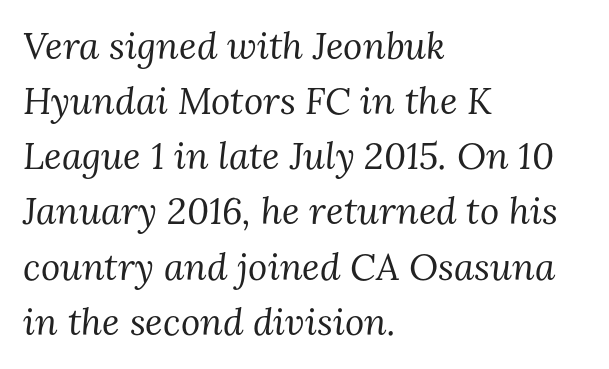
Q: Is the text bold? A: No.
Q: Is the text italic (slanted)? A: Yes, it leans right by about 3 degrees.
Q: Is the typeface a serif or a sans-serif typeface? A: Serif.
Q: Is the text underlined? A: No.
Q: How is the paragraph aligned? A: Left-aligned.
Q: Is the spacing between letters normal or unusually wide? A: Normal.
Q: Is the spacing between lines tight, normal or loose? A: Normal.
Q: Width (condensed, normal, or wide)? A: Normal.
Q: Stroke contrast? A: Medium.
Q: x-height? A: Medium.
Q: Monospaced? A: No.
